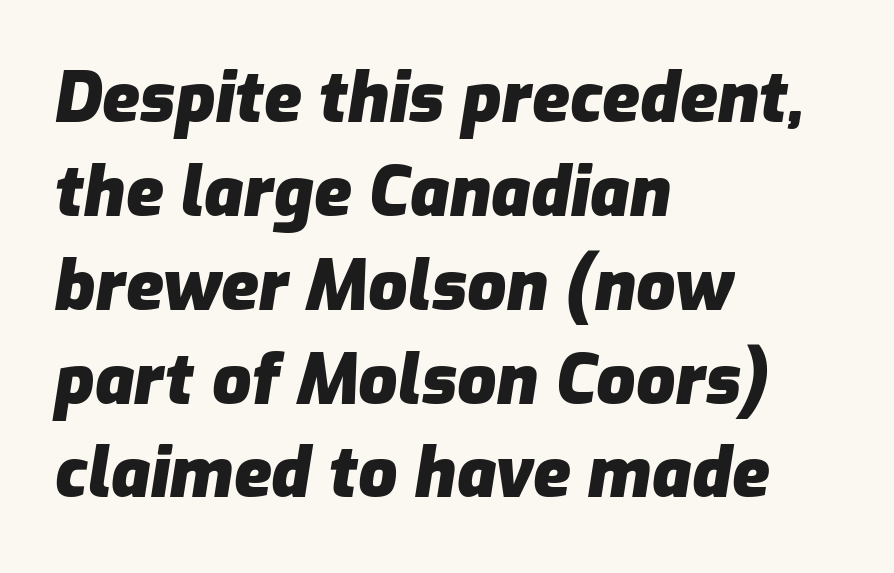
Q: Is the text bold? A: Yes.
Q: Is the text italic (slanted)? A: Yes, it leans right by about 9 degrees.
Q: Is the text underlined? A: No.
Q: How is the paragraph aligned? A: Left-aligned.
Q: Is the spacing between letters normal or unusually wide? A: Normal.
Q: Is the spacing between lines tight, normal or loose? A: Normal.
Q: Width (condensed, normal, or wide)? A: Normal.
Q: Stroke contrast? A: Low.
Q: x-height? A: Medium.
Q: Monospaced? A: No.
